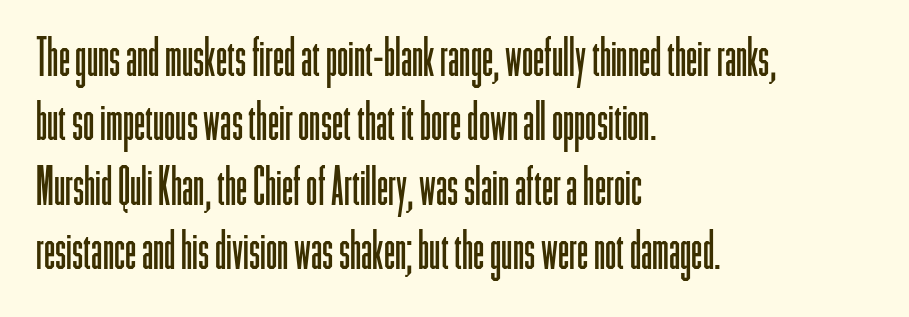
Q: Is the text bold? A: No.
Q: Is the text italic (slanted)? A: No, it is upright.
Q: Is the typeface a serif or a sans-serif typeface? A: Sans-serif.
Q: Is the text underlined? A: No.
Q: How is the paragraph aligned? A: Left-aligned.
Q: Is the spacing between letters normal or unusually wide? A: Normal.
Q: Is the spacing between lines tight, normal or loose? A: Normal.
Q: Width (condensed, normal, or wide)? A: Condensed.
Q: Stroke contrast? A: Low.
Q: x-height? A: Medium.
Q: Monospaced? A: No.
